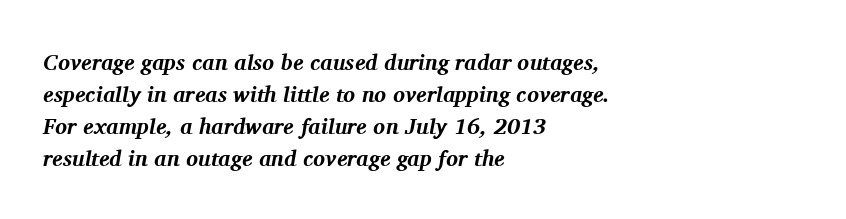
{"italic": "yes", "lean": "right", "slant_degrees": 11, "bold": "yes", "underline": "no", "align": "left", "line_spacing": "normal", "line_spacing_ratio": 1.45, "letter_spacing": "normal", "letter_spacing_em": 0.0, "glyph_px": 22}
